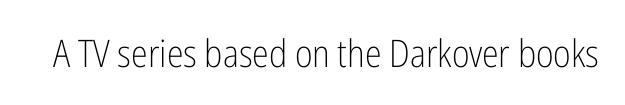
{"serif": "no", "italic": "no", "bold": "no", "weight": "light", "width": "condensed", "stroke_contrast": "low", "x_height": "medium", "monospaced": "no", "underline": "no", "letter_spacing": "normal", "letter_spacing_em": 0.0, "glyph_px": 38}
